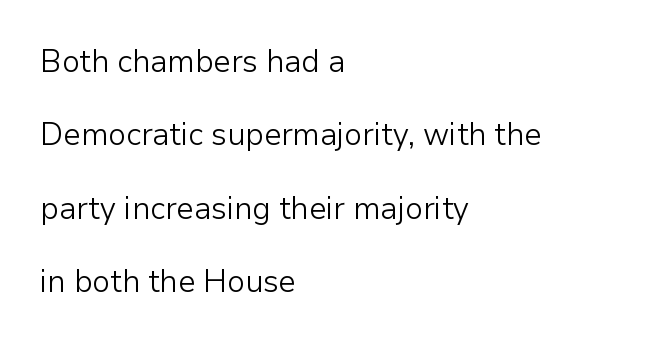
Q: Is the text bold? A: No.
Q: Is the text italic (slanted)? A: No, it is upright.
Q: Is the typeface a serif or a sans-serif typeface? A: Sans-serif.
Q: Is the text underlined? A: No.
Q: How is the paragraph aligned? A: Left-aligned.
Q: Is the spacing between letters normal or unusually wide? A: Normal.
Q: Is the spacing between lines tight, normal or loose? A: Loose.
Q: Width (condensed, normal, or wide)? A: Normal.
Q: Stroke contrast? A: Low.
Q: x-height? A: Medium.
Q: Monospaced? A: No.
